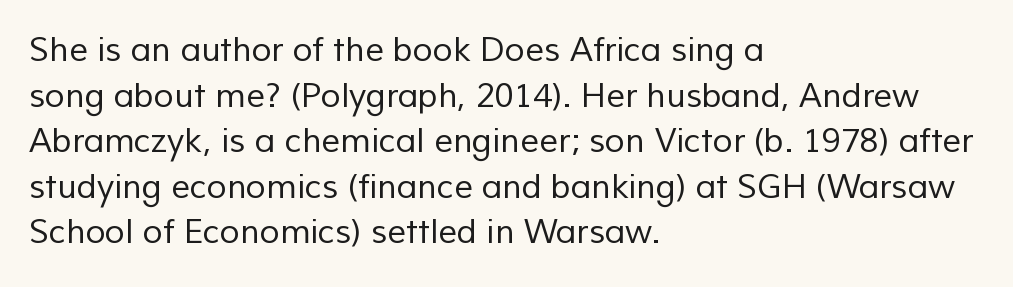
Horizontal bands of white between lines are of average thickness. Letters have the restrained weight of plain body copy at most. Do the characters align in a grid? No, the font is proportional. The glyphs in this specimen are sans serif. The glyphs are unaccompanied by any horizontal stroke below them.
